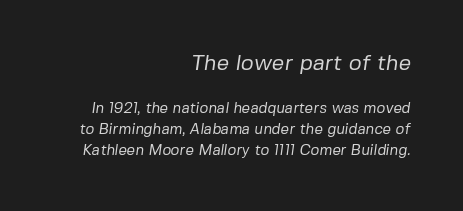
{"bold": "no", "underline": "no", "align": "right", "line_spacing": "normal", "line_spacing_ratio": 1.39, "letter_spacing": "normal", "letter_spacing_em": 0.0, "larger_block": "first", "size_ratio": 1.47, "glyph_px": 22}
